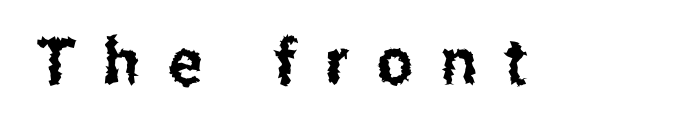
Q: Is the text italic (slanted)? A: No, it is upright.
Q: Is the typeface a serif or a sans-serif typeface? A: Sans-serif.
Q: Is the text underlined? A: No.
Q: Is the spacing between letters normal or unusually wide? A: Unusually wide.
Q: Width (condensed, normal, or wide)? A: Condensed.
Q: Stroke contrast? A: Low.
Q: x-height? A: Medium.
Q: Monospaced? A: No.
